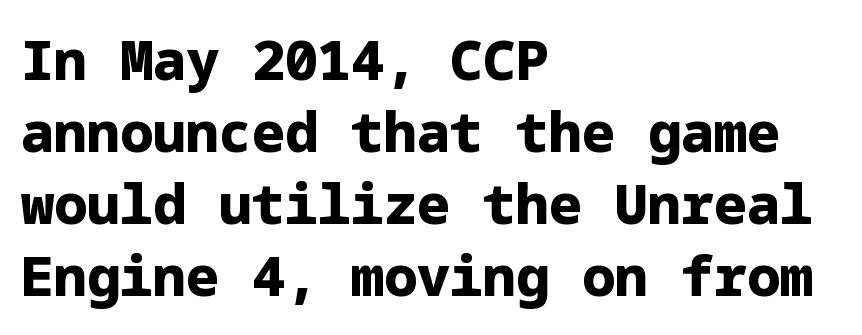
{"serif": "no", "italic": "no", "bold": "yes", "weight": "heavy", "width": "normal", "stroke_contrast": "low", "x_height": "medium", "underline": "no", "align": "left", "line_spacing": "normal", "line_spacing_ratio": 1.31, "letter_spacing": "normal", "letter_spacing_em": 0.0, "glyph_px": 55}
